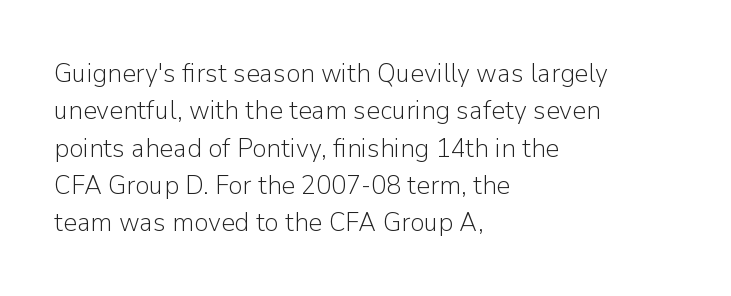
Q: Is the text bold? A: No.
Q: Is the text italic (slanted)? A: No, it is upright.
Q: Is the text underlined? A: No.
Q: How is the paragraph aligned? A: Left-aligned.
Q: Is the spacing between letters normal or unusually wide? A: Normal.
Q: Is the spacing between lines tight, normal or loose? A: Normal.
